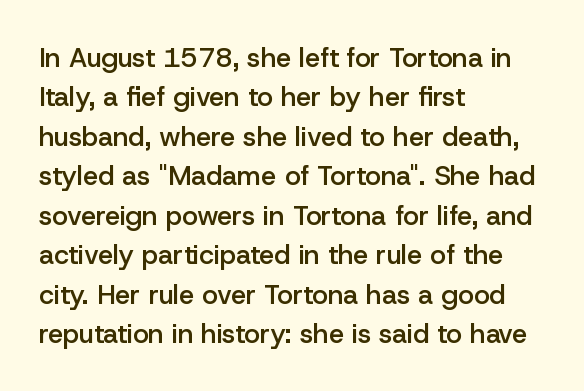
The line texture is even and compact thanks to regular tracking. The vertical gap from one line to the next is medium. It's the straight-up-and-down kind of type. I'd describe the lettering as semibold — firm but not a full bold. Layout note: lines flush left. Words float on clear page, feet unadorned.
